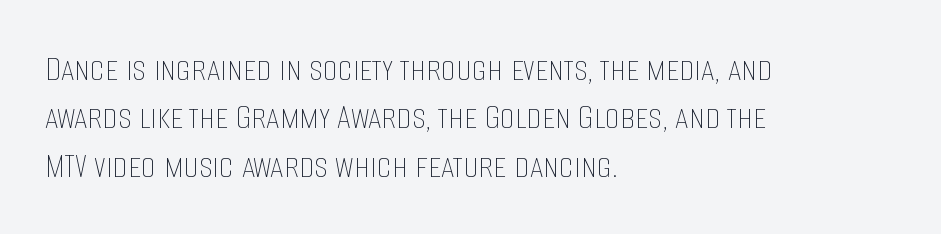
{"italic": "no", "bold": "no", "weight": "thin", "width": "condensed", "stroke_contrast": "low", "x_height": "large", "monospaced": "no", "underline": "no", "align": "left", "line_spacing": "normal", "line_spacing_ratio": 1.27, "letter_spacing": "normal", "letter_spacing_em": 0.0, "glyph_px": 38}
